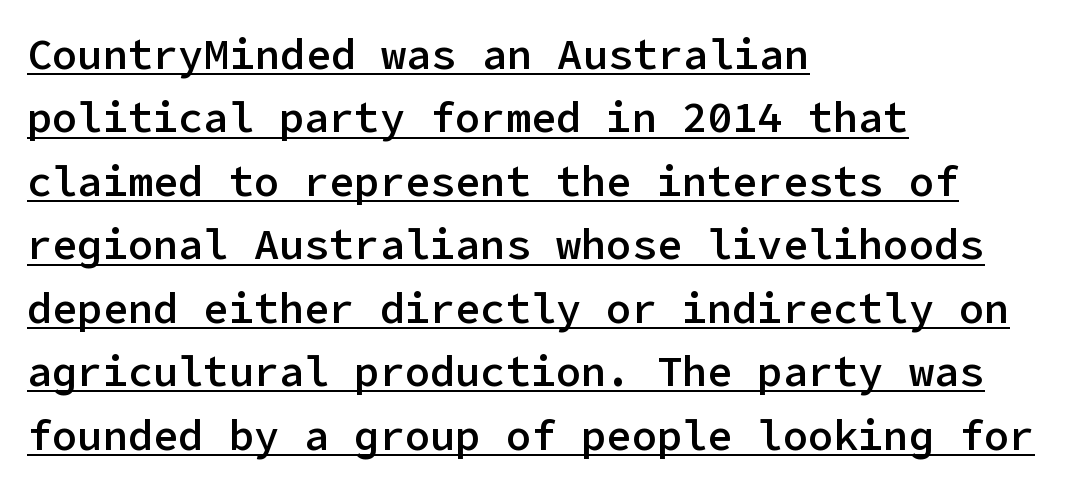
The image shows 42 px semibold sans-serif type, upright; set left-aligned, normal line spacing (1.51x), normal letter spacing, underlined; low stroke contrast and a medium x-height.
